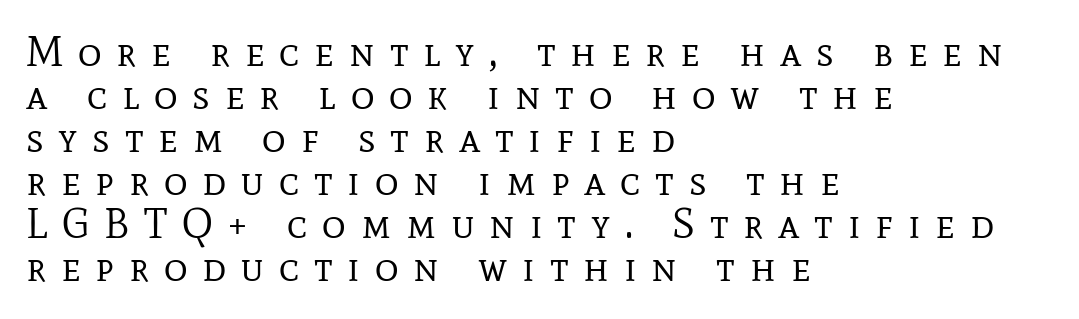
{"serif": "yes", "italic": "no", "bold": "no", "weight": "regular", "width": "normal", "stroke_contrast": "low", "x_height": "medium", "monospaced": "no", "underline": "no", "align": "left", "line_spacing": "tight", "line_spacing_ratio": 1.05, "letter_spacing": "wide", "letter_spacing_em": 0.36, "glyph_px": 41}
